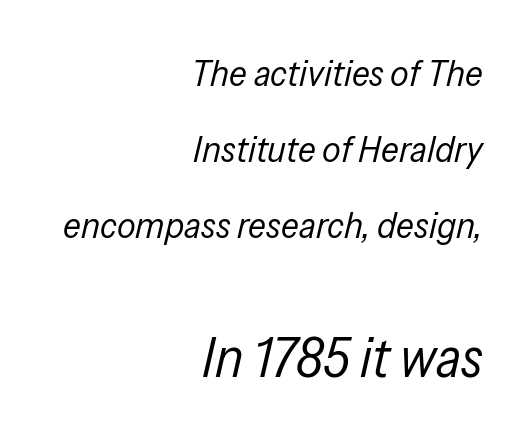
Q: Is the text bold? A: No.
Q: Is the text italic (slanted)? A: Yes, it leans right by about 13 degrees.
Q: Is the text underlined? A: No.
Q: How is the paragraph aligned? A: Right-aligned.
Q: Is the spacing between letters normal or unusually wide? A: Normal.
Q: Is the spacing between lines tight, normal or loose? A: Loose.
Q: Which block of text is set in a larger size, the first (top) or the second (bottom)? A: The second (bottom) one.
Q: Width (condensed, normal, or wide)? A: Condensed.
Q: Stroke contrast? A: Low.
Q: x-height? A: Medium.
Q: Monospaced? A: No.
